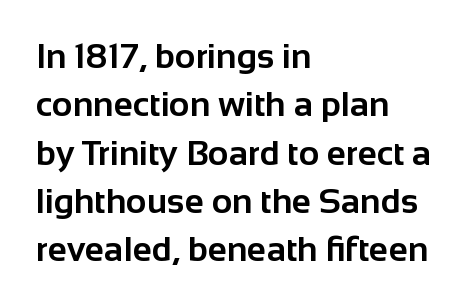
The image shows 35 px bold sans-serif type, upright; set left-aligned, normal line spacing (1.38x), normal letter spacing, not underlined; low stroke contrast and a medium x-height.
